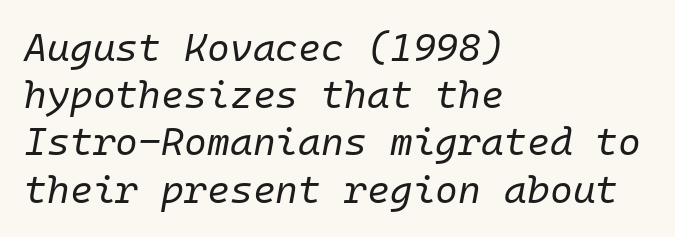
The image shows 39 px regular-weight type, italic (leaning right), monospaced; set left-aligned, line spacing 1.21x, normal letter spacing, not underlined; low stroke contrast and a medium x-height.
